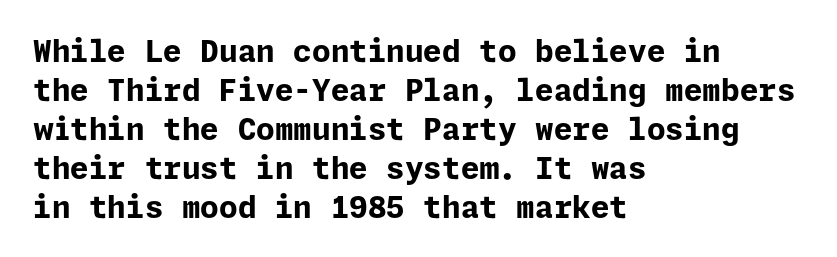
Every letter is thick-stroked: bold, no question. There is no visible air inserted between adjacent glyphs. Unlike a traditional serif, this face leaves its strokes unadorned. Lines of text with bare space underneath.
